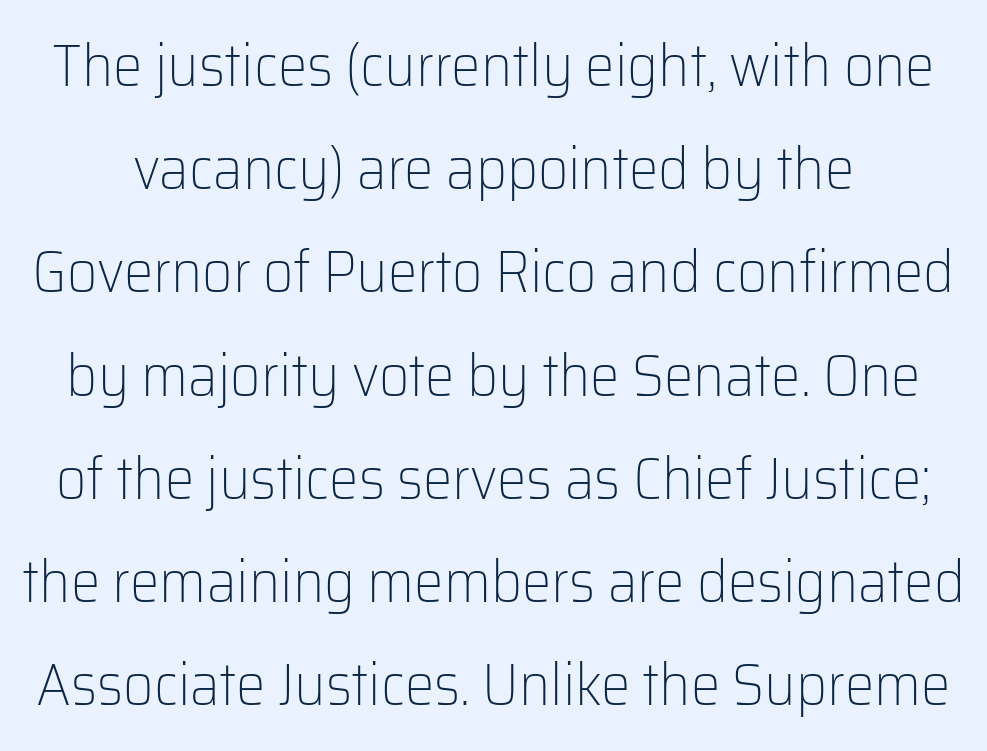
Q: Is the text bold? A: No.
Q: Is the text italic (slanted)? A: No, it is upright.
Q: Is the typeface a serif or a sans-serif typeface? A: Sans-serif.
Q: Is the text underlined? A: No.
Q: Is the spacing between letters normal or unusually wide? A: Normal.
Q: Width (condensed, normal, or wide)? A: Normal.
Q: Stroke contrast? A: Low.
Q: x-height? A: Medium.
Q: Monospaced? A: No.
